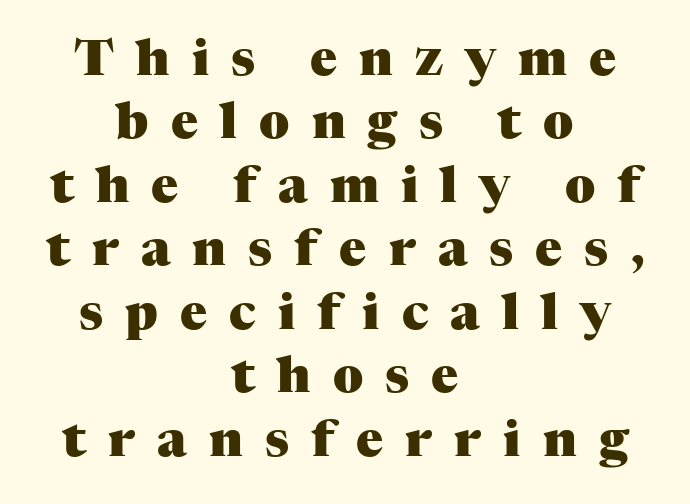
The image shows 50 px heavy serif type, upright; set centered, normal line spacing (1.27x), unusually wide letter spacing (+0.44 em), not underlined; medium stroke contrast and a medium x-height.
